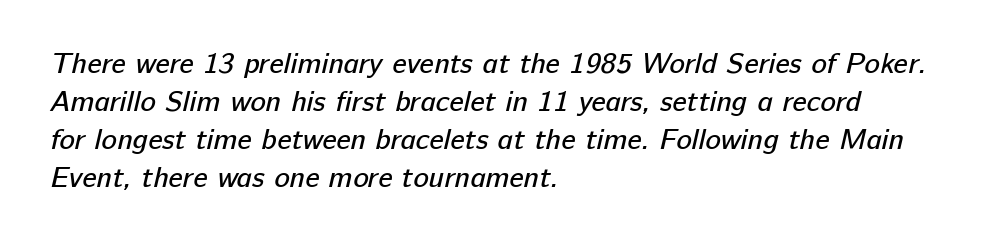
The line-height multiplier appears to be the usual default. The font is comparable to plain body text, perhaps lighter. The face used here is proportionally spaced, like ordinary book or web type. A sans-serif font was chosen for this passage. One-word summary of the alignment: left.
